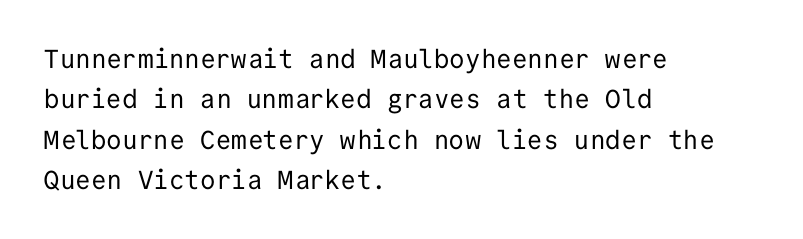
The image shows 26 px text type, upright; set left-aligned, normal line spacing (1.55x), normal letter spacing, not underlined.
